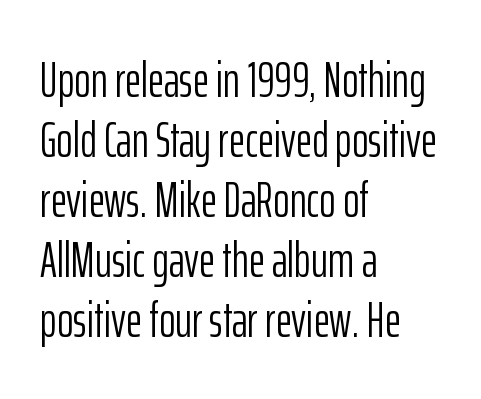
Every stem runs plumb, perpendicular to the baseline. Each letter's strokes conclude bluntly, with no projecting serifs. Compared with a centered layout, this one pins lines to the left instead. Compared with typical body copy, the letter spacing here is the same.
